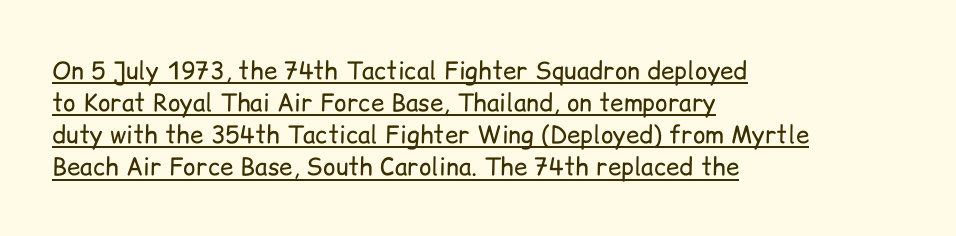
{"italic": "no", "bold": "no", "underline": "yes", "align": "left", "line_spacing": "normal", "line_spacing_ratio": 1.34, "letter_spacing": "normal", "letter_spacing_em": 0.0, "glyph_px": 24}
